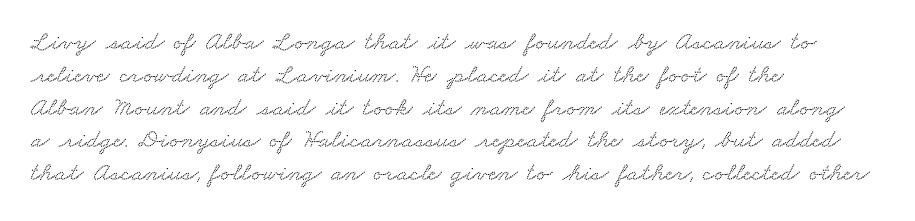
{"underline": "no", "align": "left", "line_spacing": "normal", "line_spacing_ratio": 1.26, "letter_spacing": "normal", "letter_spacing_em": 0.0, "glyph_px": 26}
